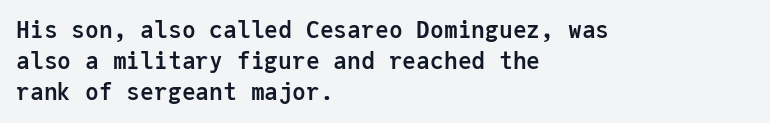
The image shows 23 px bold type, upright; set left-aligned, normal line spacing (1.35x), normal letter spacing, not underlined.
